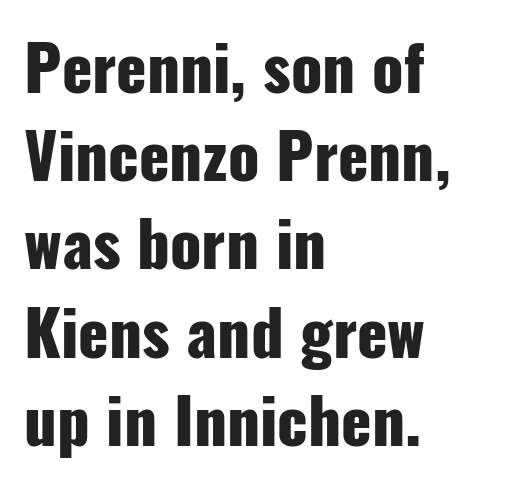
{"serif": "no", "italic": "no", "bold": "yes", "weight": "heavy", "width": "condensed", "stroke_contrast": "low", "x_height": "medium", "monospaced": "no", "underline": "no", "align": "left", "line_spacing": "normal", "line_spacing_ratio": 1.4, "letter_spacing": "normal", "letter_spacing_em": 0.0, "glyph_px": 63}
